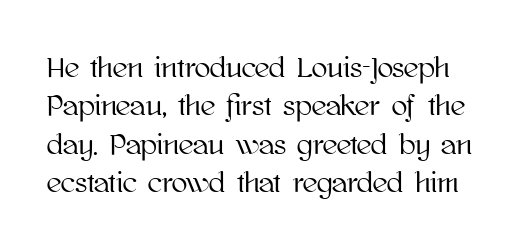
Q: Is the text italic (slanted)? A: No, it is upright.
Q: Is the text underlined? A: No.
Q: Is the spacing between letters normal or unusually wide? A: Normal.
Q: Is the spacing between lines tight, normal or loose? A: Normal.
Q: Width (condensed, normal, or wide)? A: Normal.
Q: Stroke contrast? A: High.
Q: x-height? A: Medium.
Q: Monospaced? A: No.
